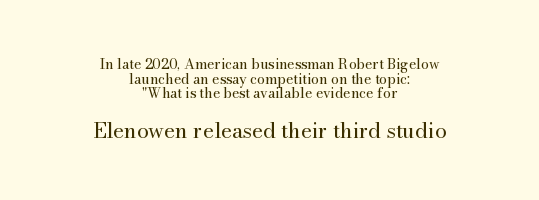
The image shows 21 px text type, upright; set centered, tight line spacing (1.05x), normal letter spacing, not underlined; the second (bottom) block is 1.5x larger.
